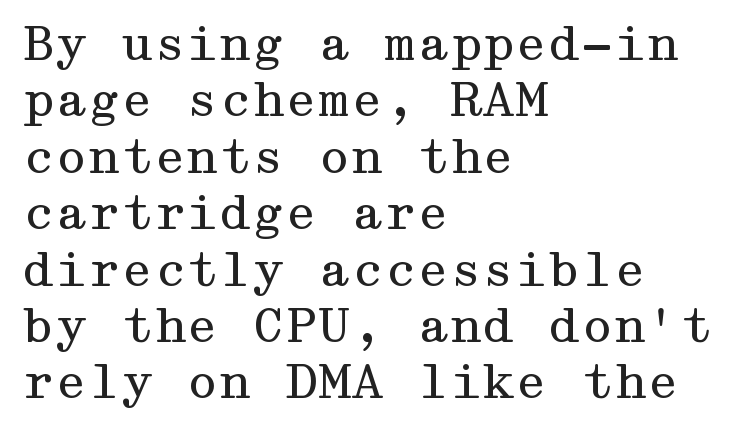
Q: Is the text bold? A: No.
Q: Is the text italic (slanted)? A: No, it is upright.
Q: Is the typeface a serif or a sans-serif typeface? A: Serif.
Q: Is the text underlined? A: No.
Q: How is the paragraph aligned? A: Left-aligned.
Q: Is the spacing between letters normal or unusually wide? A: Normal.
Q: Width (condensed, normal, or wide)? A: Wide.
Q: Stroke contrast? A: Medium.
Q: x-height? A: Medium.
